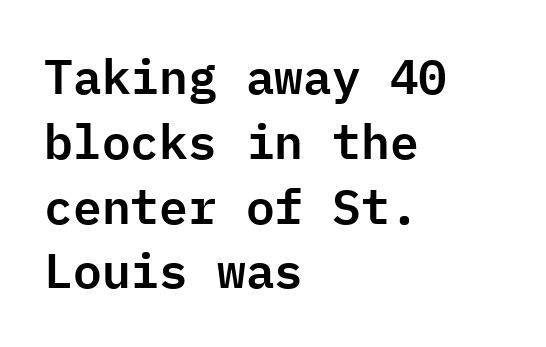
Italic? Not at all — the glyphs are vertical. Reading down the column, the eye jumps a familiar distance to each next line. The horizontal fit of the characters is conventional and even. The string is rendered with underlining switched off. Leftover space on each line is placed entirely after the last word.
